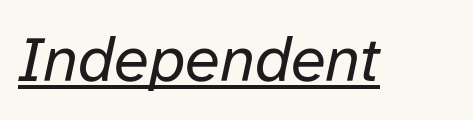
The image shows 64 px regular-weight type, italic (leaning right); set normal letter spacing, underlined; low stroke contrast and a medium x-height.
